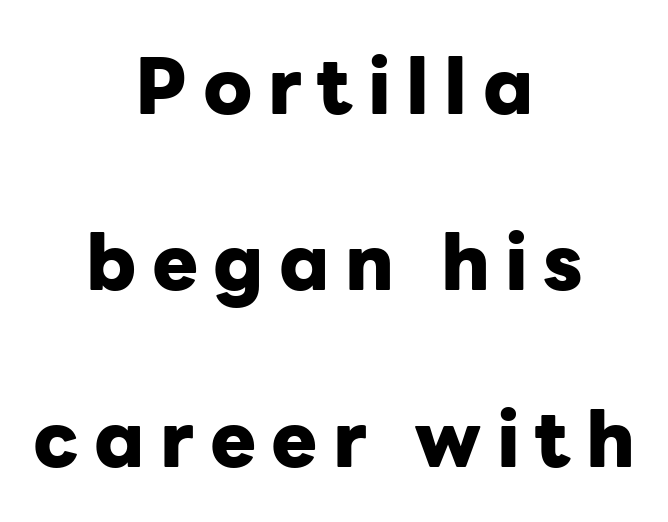
{"serif": "no", "italic": "no", "bold": "yes", "weight": "heavy", "width": "normal", "stroke_contrast": "low", "x_height": "medium", "monospaced": "no", "underline": "no", "align": "center", "line_spacing": "loose", "line_spacing_ratio": 2.29, "letter_spacing": "wide", "letter_spacing_em": 0.2, "glyph_px": 77}
